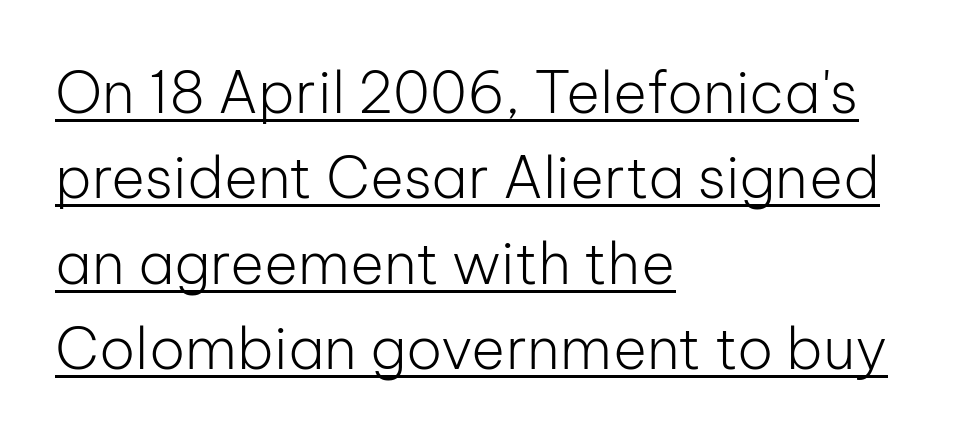
{"serif": "no", "italic": "no", "bold": "no", "weight": "light", "width": "normal", "stroke_contrast": "low", "x_height": "medium", "monospaced": "no", "underline": "yes", "align": "left", "line_spacing": "normal", "line_spacing_ratio": 1.47, "letter_spacing": "normal", "letter_spacing_em": 0.0, "glyph_px": 58}
